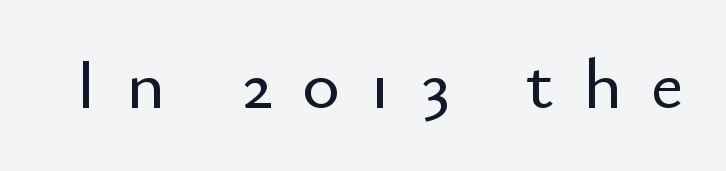
Q: Is the text italic (slanted)? A: No, it is upright.
Q: Is the typeface a serif or a sans-serif typeface? A: Sans-serif.
Q: Is the text underlined? A: No.
Q: Is the spacing between letters normal or unusually wide? A: Unusually wide.
Q: Width (condensed, normal, or wide)? A: Normal.
Q: Stroke contrast? A: Low.
Q: x-height? A: Small.
Q: Monospaced? A: No.
